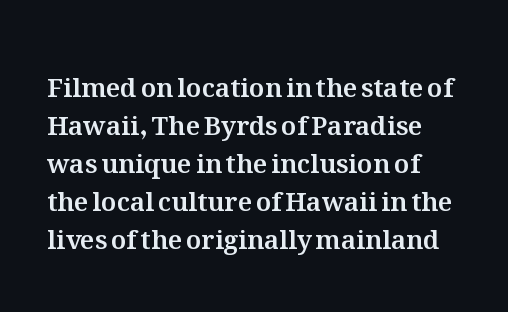
The image shows 26 px text type, upright; set normal line spacing (1.46x), normal letter spacing, not underlined.
